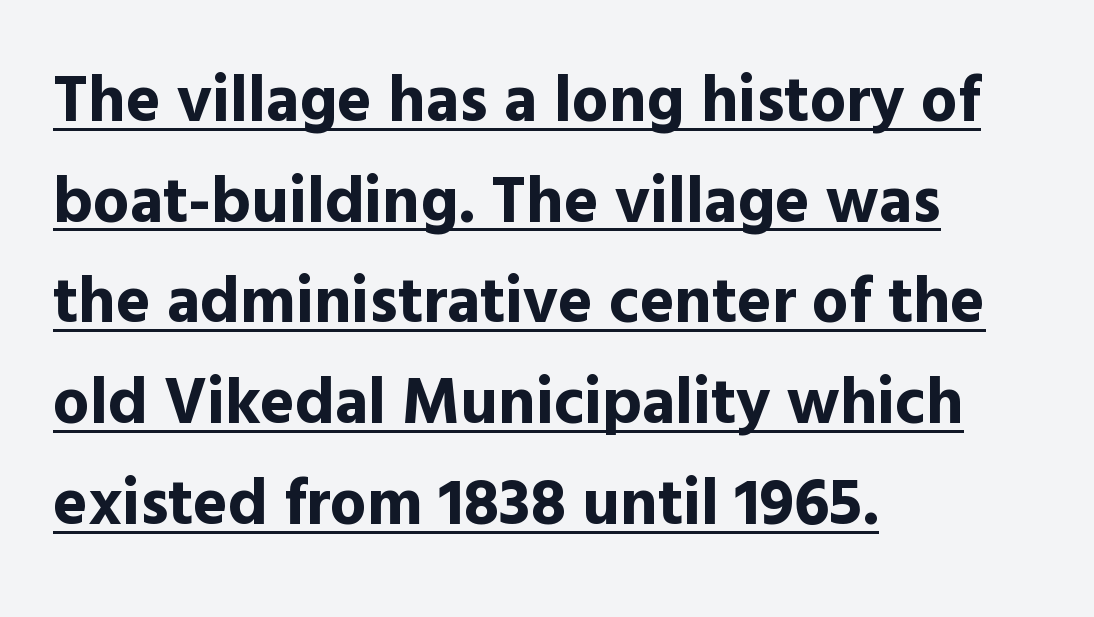
The image shows 65 px bold sans-serif type, upright; set left-aligned, normal line spacing (1.55x), normal letter spacing, underlined; a medium x-height.
